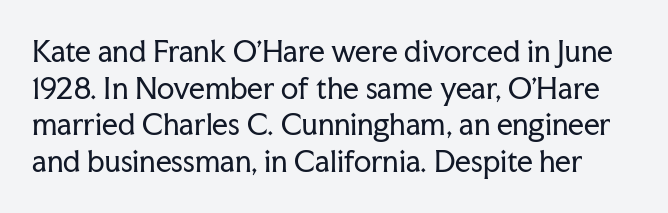
{"serif": "yes", "italic": "no", "bold": "no", "weight": "regular", "width": "normal", "stroke_contrast": "low", "x_height": "medium", "monospaced": "no", "underline": "no", "line_spacing": "normal", "line_spacing_ratio": 1.31, "letter_spacing": "normal", "letter_spacing_em": 0.0, "glyph_px": 28}
